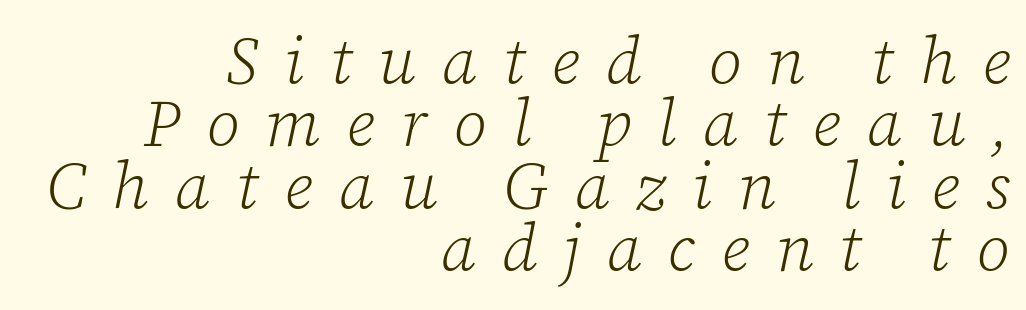
The image shows 65 px light serif type, italic (leaning right); set right-aligned, tight line spacing (0.96x), unusually wide letter spacing (+0.4 em), not underlined; low stroke contrast and a medium x-height.
